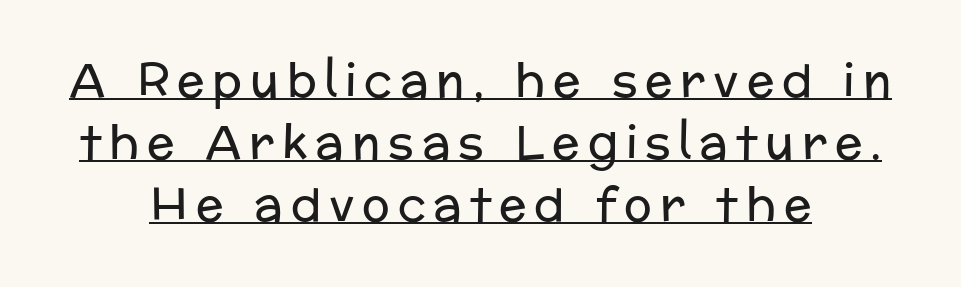
Q: Is the text bold? A: No.
Q: Is the text italic (slanted)? A: No, it is upright.
Q: Is the typeface a serif or a sans-serif typeface? A: Sans-serif.
Q: Is the text underlined? A: Yes.
Q: How is the paragraph aligned? A: Centered.
Q: Is the spacing between lines tight, normal or loose? A: Normal.
Q: Width (condensed, normal, or wide)? A: Normal.
Q: Stroke contrast? A: Low.
Q: x-height? A: Medium.
Q: Monospaced? A: No.
